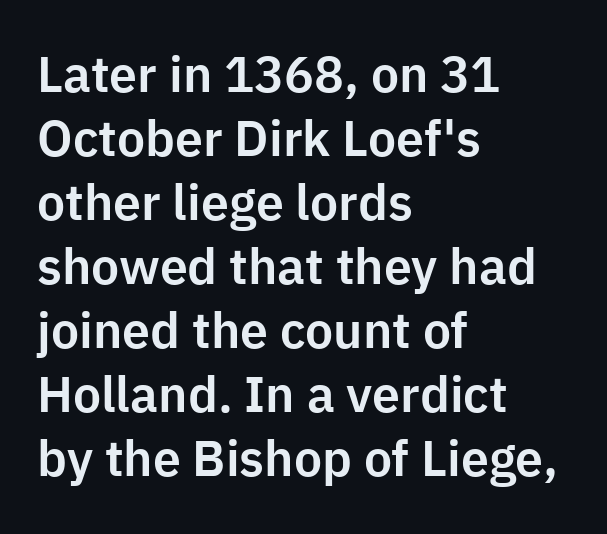
{"serif": "no", "italic": "no", "width": "normal", "stroke_contrast": "low", "x_height": "medium", "monospaced": "no", "underline": "no", "align": "left", "line_spacing": "normal", "line_spacing_ratio": 1.28, "letter_spacing": "normal", "letter_spacing_em": 0.0, "glyph_px": 50}
